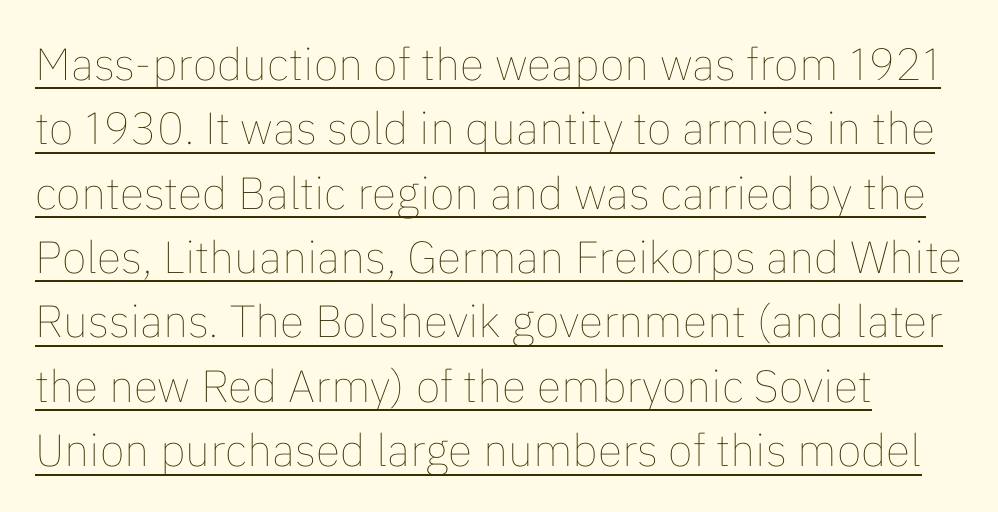
The image shows 45 px thin type, upright; set normal line spacing (1.43x), normal letter spacing, underlined; low stroke contrast and a medium x-height.
